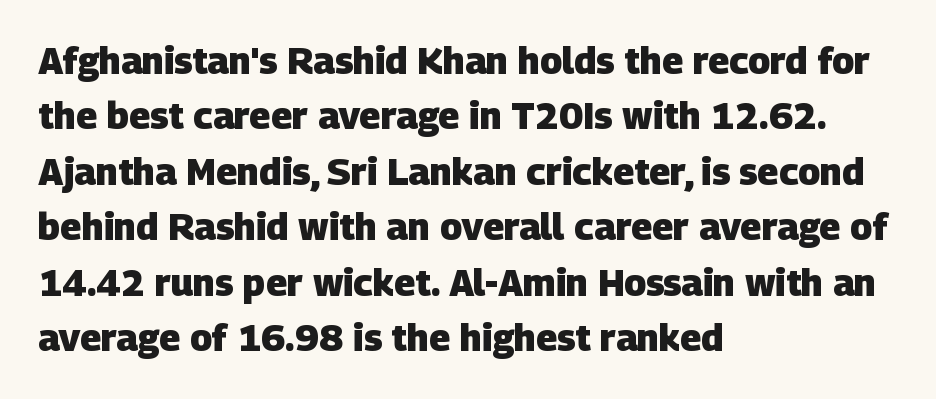
The image shows 37 px heavy sans-serif type; set left-aligned, normal line spacing (1.5x), normal letter spacing, not underlined; low stroke contrast and a large x-height.
